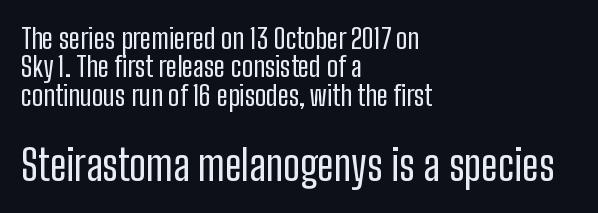
{"serif": "no", "italic": "no", "bold": "no", "weight": "regular", "width": "condensed", "stroke_contrast": "low", "x_height": "medium", "monospaced": "no", "underline": "no", "align": "left", "line_spacing": "tight", "line_spacing_ratio": 1.01, "letter_spacing": "normal", "letter_spacing_em": 0.0, "larger_block": "second", "size_ratio": 1.5, "glyph_px": 42}
